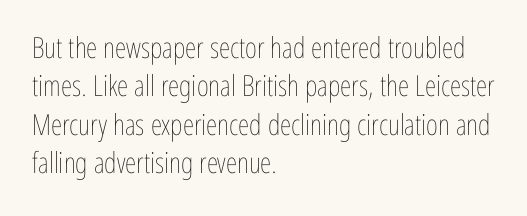
The designer left line spacing at the default. Note the varied advance widths — an 'i' is clearly narrower than an 'm'. Horizontal alignment here is leftward, the default for most running prose. The string is rendered with underlining switched off.
